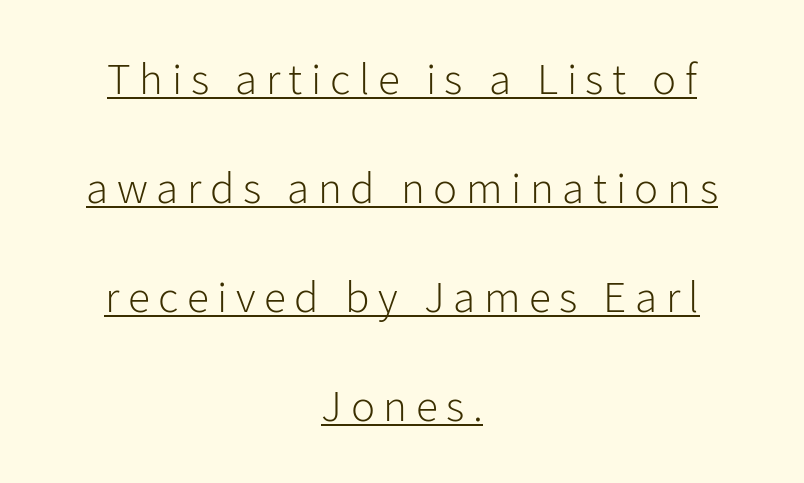
Q: Is the text bold? A: No.
Q: Is the text italic (slanted)? A: No, it is upright.
Q: Is the typeface a serif or a sans-serif typeface? A: Sans-serif.
Q: Is the text underlined? A: Yes.
Q: How is the paragraph aligned? A: Centered.
Q: Is the spacing between lines tight, normal or loose? A: Loose.
Q: Width (condensed, normal, or wide)? A: Normal.
Q: Stroke contrast? A: Low.
Q: x-height? A: Medium.
Q: Monospaced? A: No.
